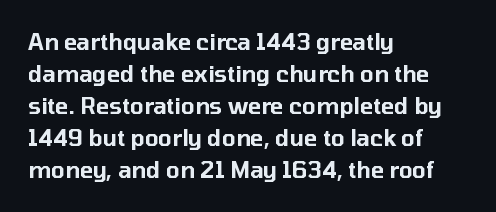
Q: Is the text italic (slanted)? A: No, it is upright.
Q: Is the text underlined? A: No.
Q: How is the paragraph aligned? A: Left-aligned.
Q: Is the spacing between letters normal or unusually wide? A: Normal.
Q: Is the spacing between lines tight, normal or loose? A: Normal.
